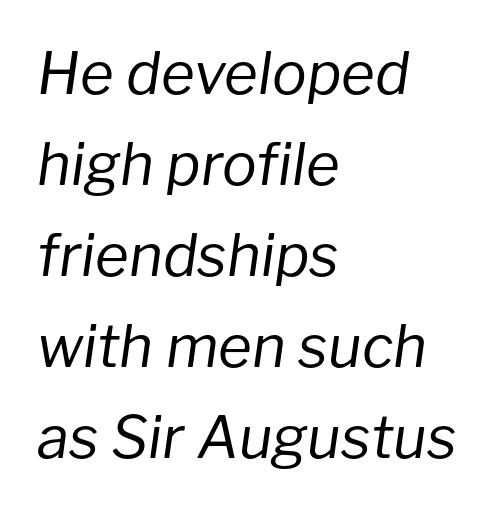
Q: Is the text bold? A: No.
Q: Is the text italic (slanted)? A: Yes, it leans right by about 8 degrees.
Q: Is the text underlined? A: No.
Q: How is the paragraph aligned? A: Left-aligned.
Q: Is the spacing between letters normal or unusually wide? A: Normal.
Q: Is the spacing between lines tight, normal or loose? A: Normal.
Q: Width (condensed, normal, or wide)? A: Normal.
Q: Stroke contrast? A: Low.
Q: x-height? A: Medium.
Q: Monospaced? A: No.
